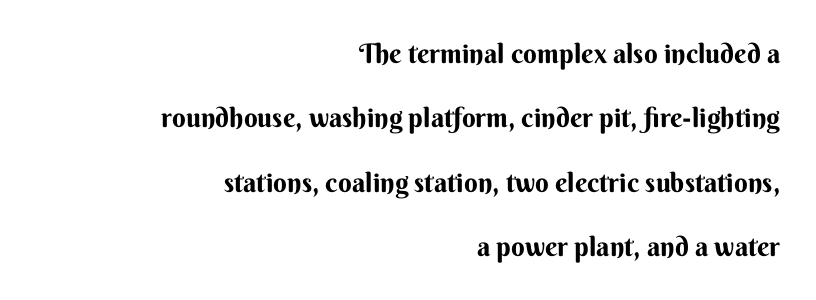
Decoration check: the copy has no underline. Compared with typical body copy, the letter spacing here is the same. The typography opts for an upright posture over an oblique one. Where is the straight margin? On the right. Bold? Absolutely — the strokes are thick and heavy.
